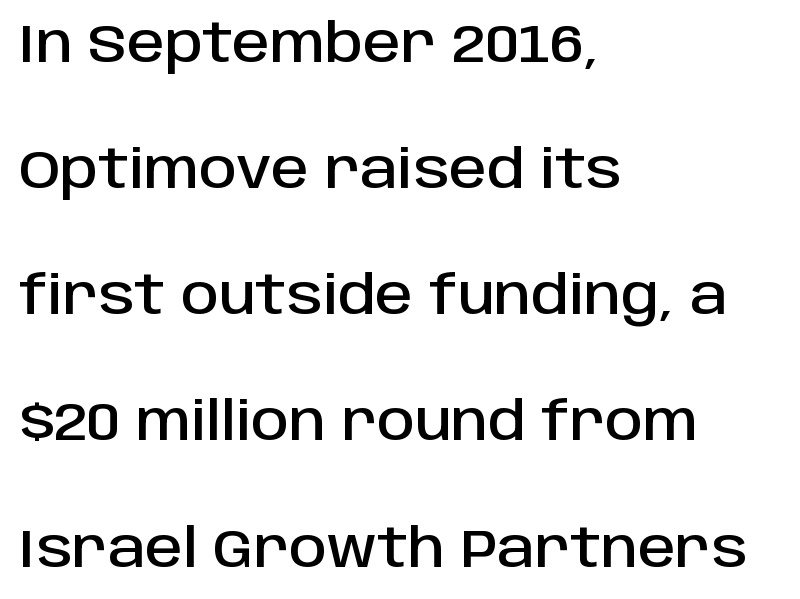
Q: Is the text italic (slanted)? A: No, it is upright.
Q: Is the typeface a serif or a sans-serif typeface? A: Sans-serif.
Q: Is the text underlined? A: No.
Q: How is the paragraph aligned? A: Left-aligned.
Q: Is the spacing between letters normal or unusually wide? A: Normal.
Q: Is the spacing between lines tight, normal or loose? A: Loose.
Q: Width (condensed, normal, or wide)? A: Normal.
Q: Stroke contrast? A: Low.
Q: x-height? A: Large.
Q: Monospaced? A: No.
